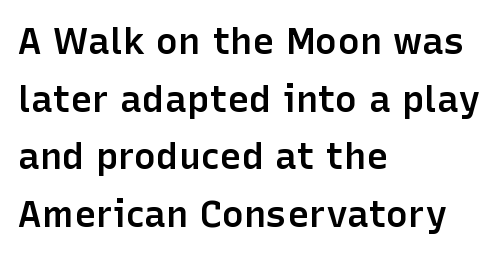
{"serif": "no", "italic": "no", "bold": "semi", "weight": "semibold", "width": "normal", "stroke_contrast": "low", "x_height": "medium", "monospaced": "no", "underline": "no", "align": "left", "line_spacing": "normal", "line_spacing_ratio": 1.56, "letter_spacing": "normal", "letter_spacing_em": 0.0, "glyph_px": 37}
